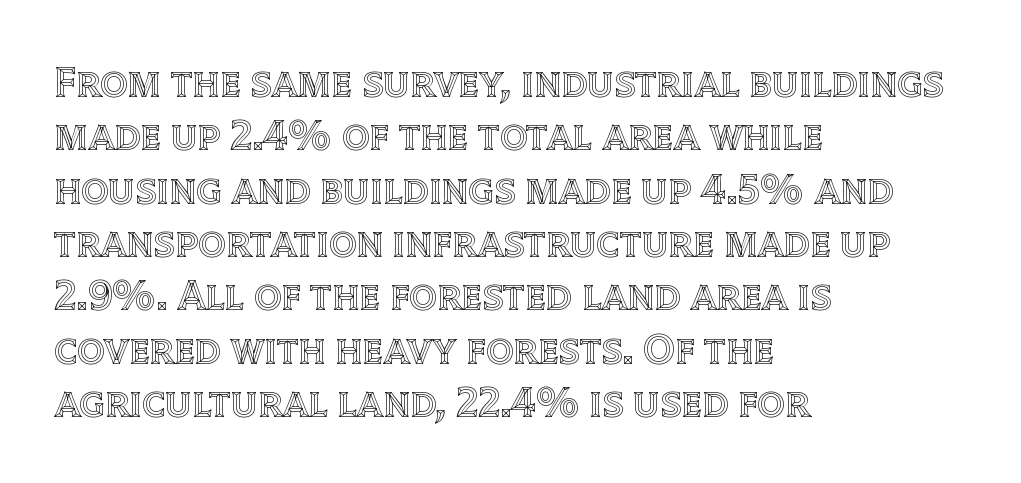
The image shows 43 px text type, upright; set left-aligned, line spacing 1.24x, normal letter spacing, not underlined; a large x-height.
